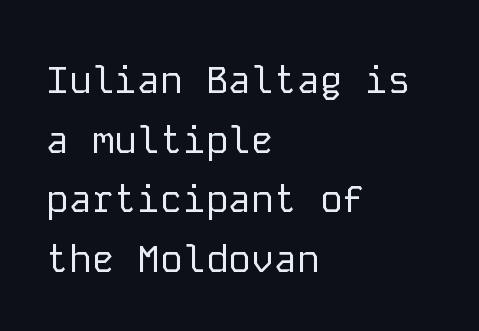
The image shows 38 px regular-weight sans-serif type, upright, monospaced; set left-aligned, normal line spacing (1.57x), normal letter spacing, not underlined; low stroke contrast and a medium x-height.
